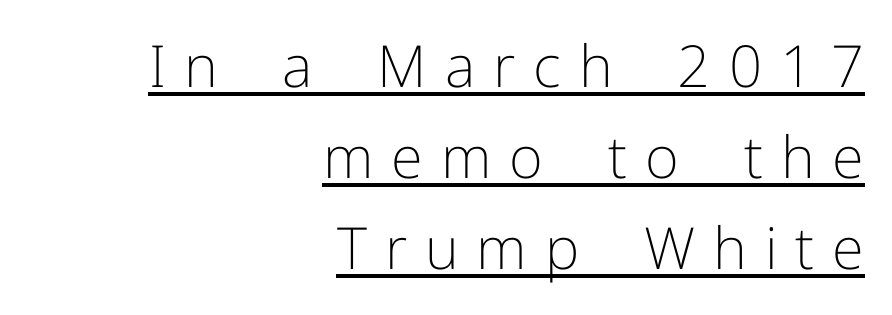
Q: Is the text bold? A: No.
Q: Is the text italic (slanted)? A: No, it is upright.
Q: Is the typeface a serif or a sans-serif typeface? A: Sans-serif.
Q: Is the text underlined? A: Yes.
Q: How is the paragraph aligned? A: Right-aligned.
Q: Is the spacing between letters normal or unusually wide? A: Unusually wide.
Q: Is the spacing between lines tight, normal or loose? A: Normal.
Q: Width (condensed, normal, or wide)? A: Normal.
Q: Stroke contrast? A: Low.
Q: x-height? A: Medium.
Q: Monospaced? A: No.
